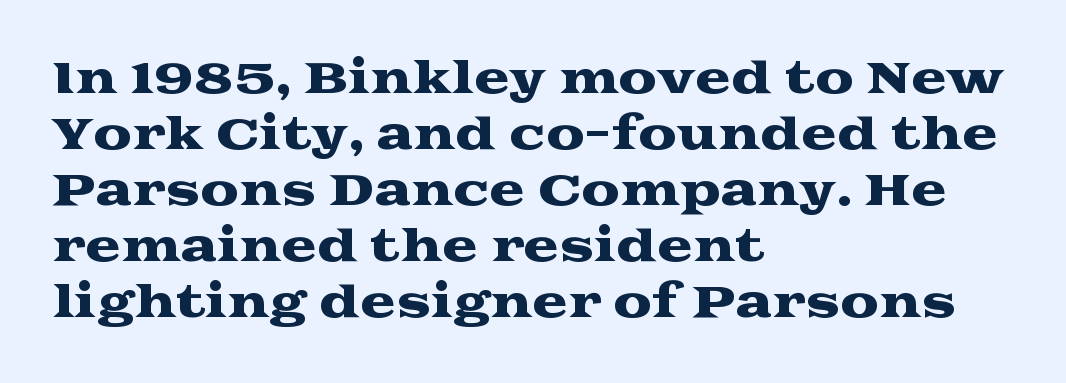
Think of a printed novel: that variable character pitch is what you see here. Look at the tracking — it's just the regular setting, nothing added. The designer left line spacing at the default. The rendering shows small feet on the letterforms — a serif design. It's the straight-up-and-down kind of type.
